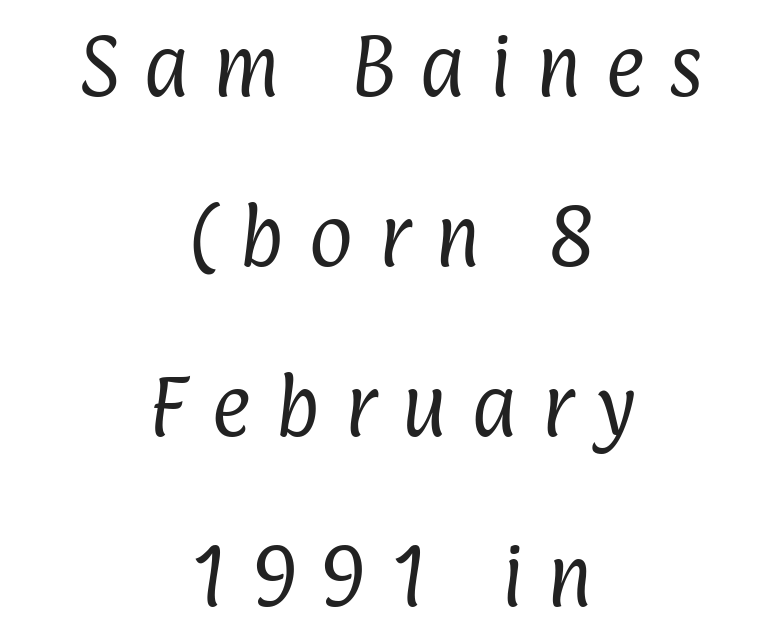
{"serif": "no", "bold": "no", "weight": "regular", "width": "condensed", "stroke_contrast": "low", "x_height": "medium", "monospaced": "no", "underline": "no", "align": "center", "line_spacing": "loose", "line_spacing_ratio": 2.5, "letter_spacing": "wide", "letter_spacing_em": 0.35, "glyph_px": 68}
